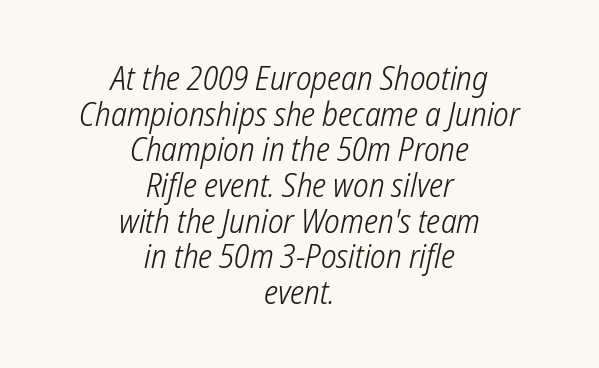
Q: Is the text bold? A: No.
Q: Is the typeface a serif or a sans-serif typeface? A: Sans-serif.
Q: Is the text underlined? A: No.
Q: How is the paragraph aligned? A: Centered.
Q: Is the spacing between letters normal or unusually wide? A: Normal.
Q: Is the spacing between lines tight, normal or loose? A: Tight.
Q: Width (condensed, normal, or wide)? A: Condensed.
Q: Stroke contrast? A: Low.
Q: x-height? A: Medium.
Q: Monospaced? A: No.
